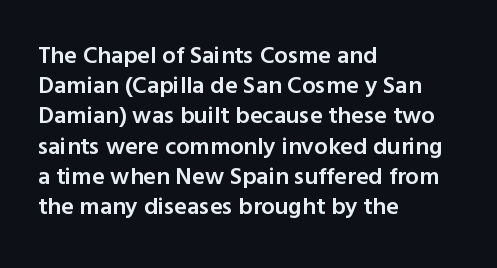
The image shows 24 px text type, upright; set left-aligned, normal line spacing (1.26x), normal letter spacing, not underlined.
